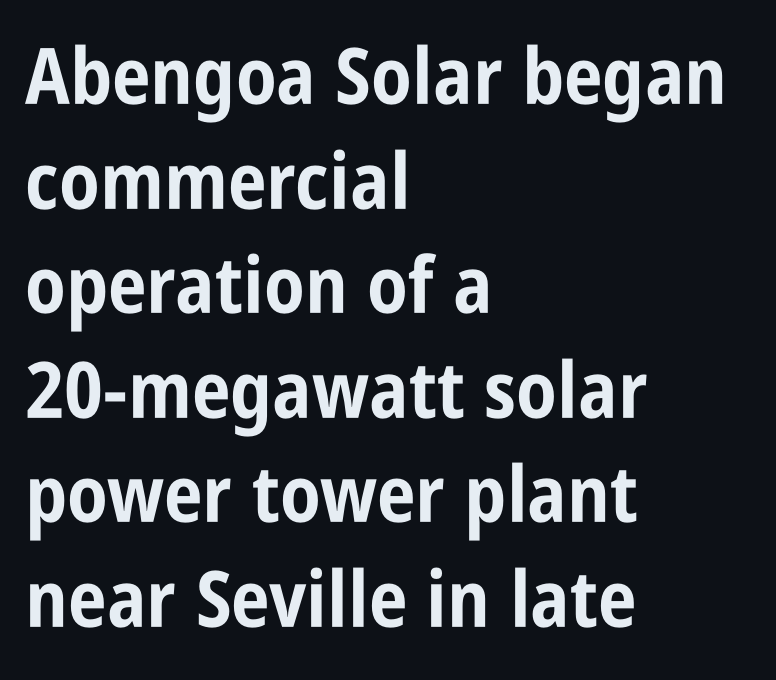
{"serif": "no", "italic": "no", "bold": "yes", "weight": "bold", "width": "condensed", "stroke_contrast": "low", "x_height": "large", "monospaced": "no", "underline": "no", "align": "left", "line_spacing": "normal", "line_spacing_ratio": 1.34, "letter_spacing": "normal", "letter_spacing_em": 0.0, "glyph_px": 78}
